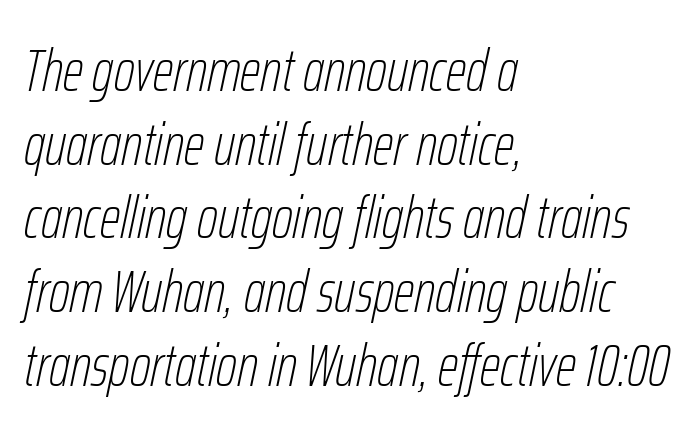
{"italic": "yes", "lean": "right", "slant_degrees": 12, "bold": "no", "weight": "thin", "width": "condensed", "stroke_contrast": "low", "x_height": "medium", "monospaced": "no", "underline": "no", "align": "left", "line_spacing": "normal", "line_spacing_ratio": 1.25, "letter_spacing": "normal", "letter_spacing_em": 0.0, "glyph_px": 59}
